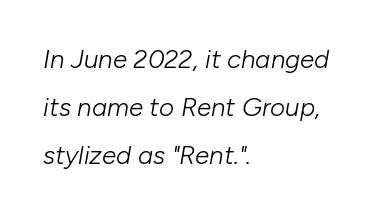
The lines in this sample share a left origin and differ only in where they stop. The specimen omits any rule beneath the text block's lines. The letters sit at their default tracking, neither squeezed nor spread. The letterforms sit at book weight or below. The specimen reads as italic at a glance.
